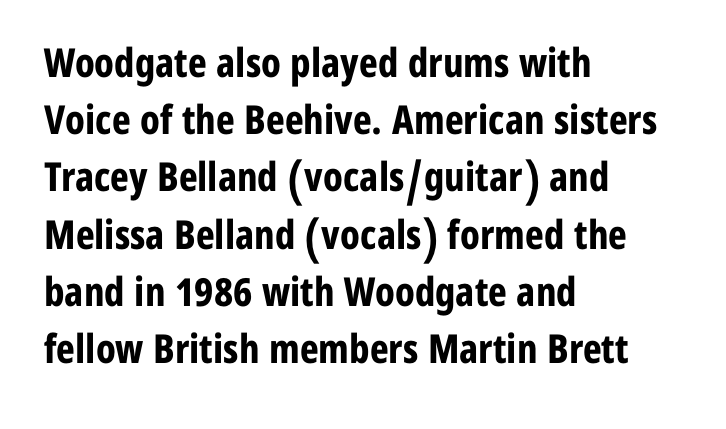
{"serif": "no", "italic": "no", "bold": "yes", "weight": "bold", "width": "condensed", "stroke_contrast": "low", "x_height": "medium", "monospaced": "no", "underline": "no", "align": "left", "line_spacing": "normal", "line_spacing_ratio": 1.43, "letter_spacing": "normal", "letter_spacing_em": 0.0, "glyph_px": 40}
